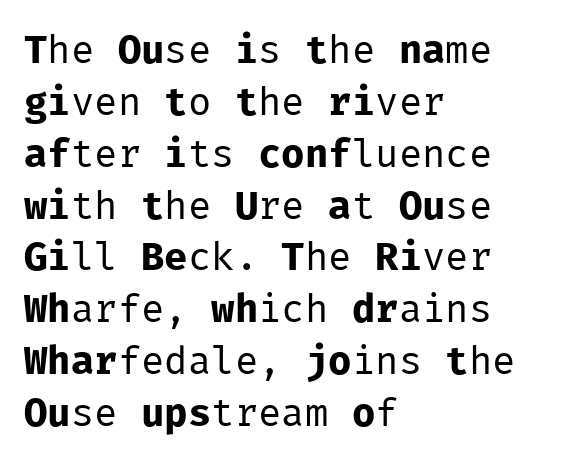
Q: Is the text bold? A: No.
Q: Is the text italic (slanted)? A: No, it is upright.
Q: Is the typeface a serif or a sans-serif typeface? A: Sans-serif.
Q: Is the text underlined? A: No.
Q: How is the paragraph aligned? A: Left-aligned.
Q: Is the spacing between letters normal or unusually wide? A: Normal.
Q: Is the spacing between lines tight, normal or loose? A: Normal.
Q: Width (condensed, normal, or wide)? A: Normal.
Q: Stroke contrast? A: Low.
Q: x-height? A: Medium.
Q: Monospaced? A: Yes.
